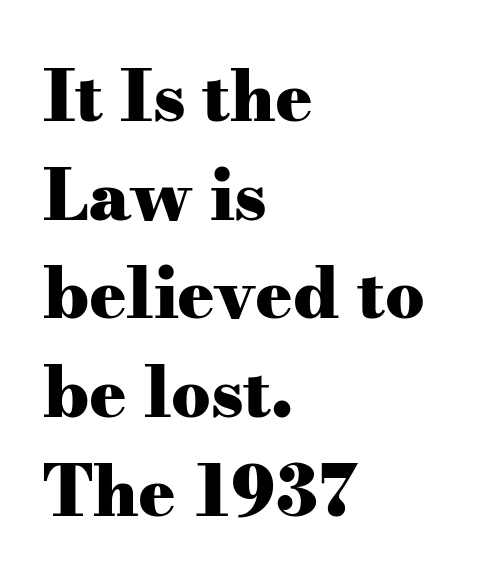
{"serif": "yes", "italic": "no", "bold": "yes", "weight": "heavy", "width": "wide", "stroke_contrast": "medium", "x_height": "small", "monospaced": "no", "underline": "no", "align": "left", "line_spacing": "normal", "line_spacing_ratio": 1.43, "letter_spacing": "normal", "letter_spacing_em": 0.0, "glyph_px": 69}
